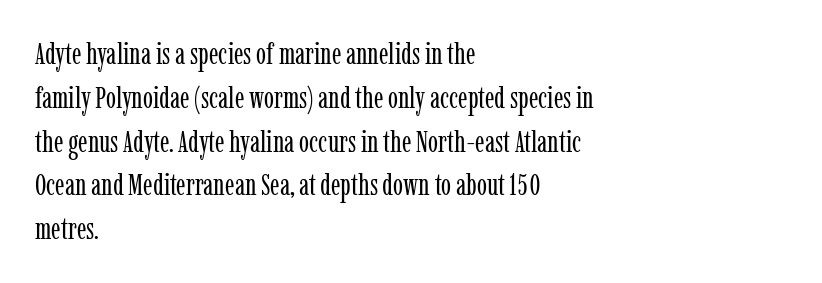
{"serif": "yes", "italic": "no", "bold": "no", "weight": "regular", "width": "condensed", "stroke_contrast": "low", "x_height": "medium", "monospaced": "no", "underline": "no", "align": "left", "line_spacing": "normal", "line_spacing_ratio": 1.46, "letter_spacing": "normal", "letter_spacing_em": 0.0, "glyph_px": 30}
